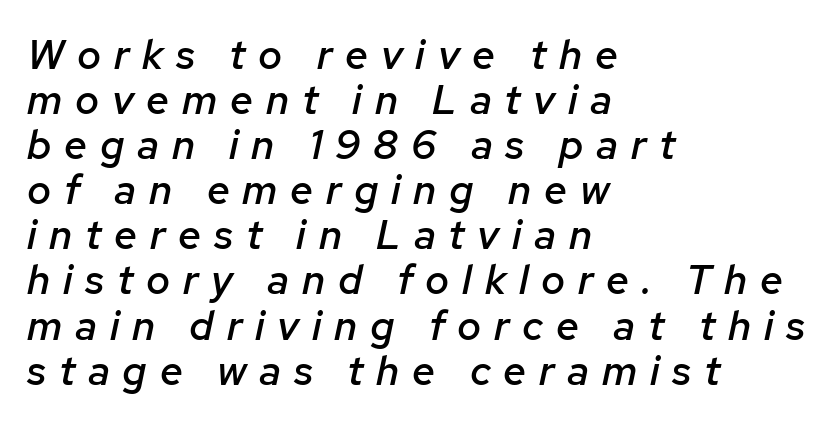
On the weight axis this lands at semibold, roughly 600. The letterforms stand isolated, each surrounded by extra space. Only glyphs here, with clear space below each row. The text carries the slant typical of an italic or oblique font. Does the leading feel generous? Not at all — it's pinched. The rag falls on the right side of this text block.
